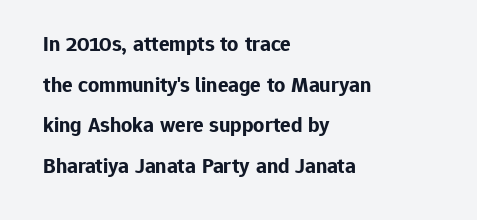
The image shows 22 px bold type, upright; set left-aligned, line spacing 1.85x, normal letter spacing, not underlined.
